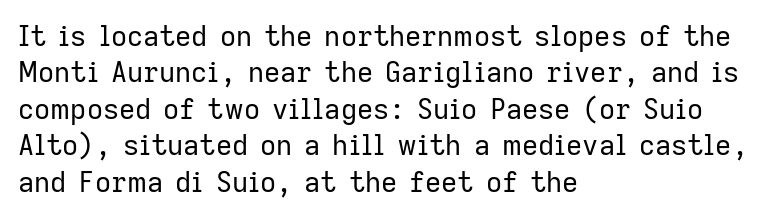
Q: Is the text bold? A: No.
Q: Is the text italic (slanted)? A: No, it is upright.
Q: Is the typeface a serif or a sans-serif typeface? A: Sans-serif.
Q: Is the text underlined? A: No.
Q: How is the paragraph aligned? A: Left-aligned.
Q: Is the spacing between letters normal or unusually wide? A: Normal.
Q: Is the spacing between lines tight, normal or loose? A: Normal.
Q: Width (condensed, normal, or wide)? A: Normal.
Q: Stroke contrast? A: Low.
Q: x-height? A: Medium.
Q: Monospaced? A: No.
